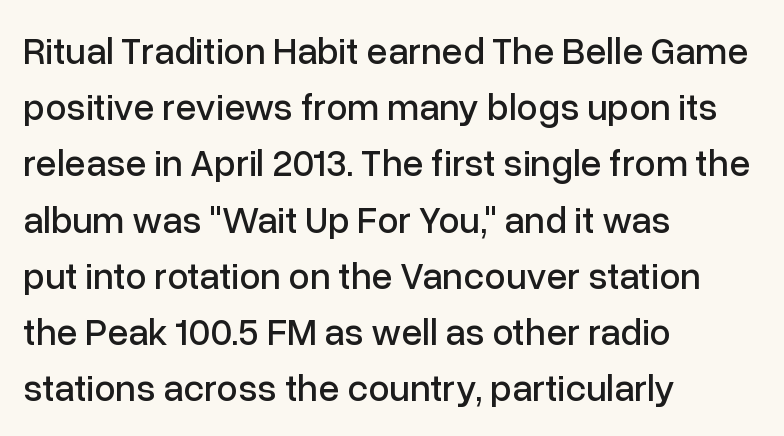
The image shows 38 px sans-serif type, upright; set left-aligned, normal line spacing (1.48x), normal letter spacing, not underlined; low stroke contrast and a medium x-height.
